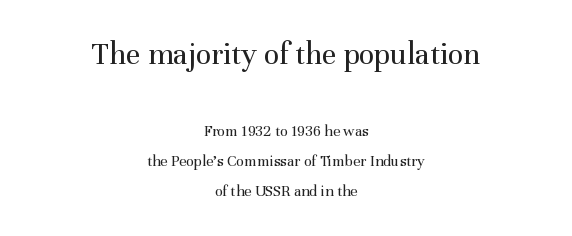
Bigger letters appear in the top chunk; the bottom chunk is reduced. Here the designer chose a conventional face with non-uniform glyph widths. You could call the tracking neutral — neither tight nor loose. Descenders are the only things crossing below the line.
